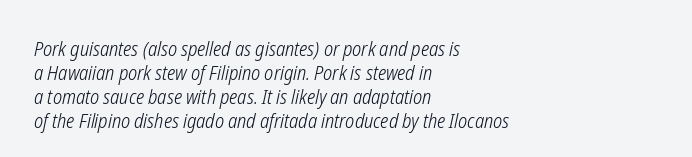
{"italic": "yes", "lean": "right", "slant_degrees": 12, "bold": "no", "underline": "no", "align": "left", "line_spacing_ratio": 1.2, "letter_spacing": "normal", "letter_spacing_em": 0.0, "glyph_px": 20}
